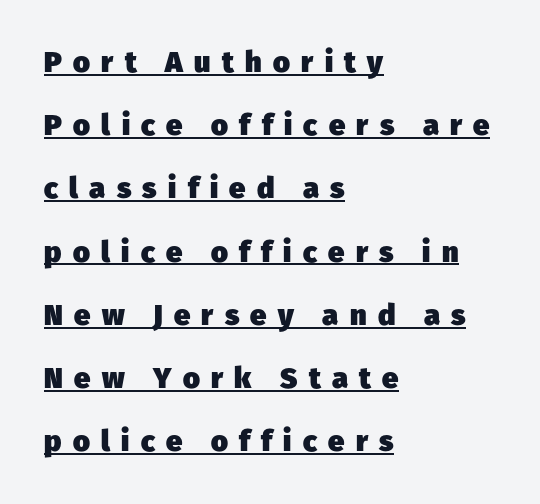
Loosely led — the rows are spread out. The compositor pushed each line to the left boundary. The face used here is proportionally spaced, like ordinary book or web type. Weight check: bold — yes, fully. The font family rendered here belongs to the sans-serif group. Tracking value appears strongly positive — letters spread wide.
